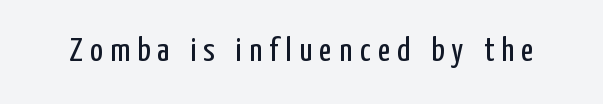
Q: Is the text bold? A: No.
Q: Is the text italic (slanted)? A: No, it is upright.
Q: Is the typeface a serif or a sans-serif typeface? A: Sans-serif.
Q: Is the text underlined? A: No.
Q: Is the spacing between letters normal or unusually wide? A: Unusually wide.
Q: Width (condensed, normal, or wide)? A: Condensed.
Q: Stroke contrast? A: Low.
Q: x-height? A: Medium.
Q: Monospaced? A: No.
